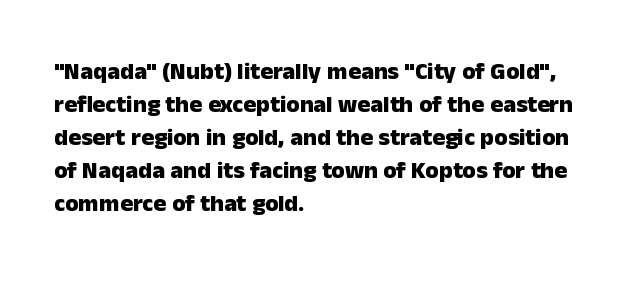
{"italic": "no", "bold": "yes", "underline": "no", "align": "left", "line_spacing": "normal", "line_spacing_ratio": 1.37, "letter_spacing": "normal", "letter_spacing_em": 0.0, "glyph_px": 24}
